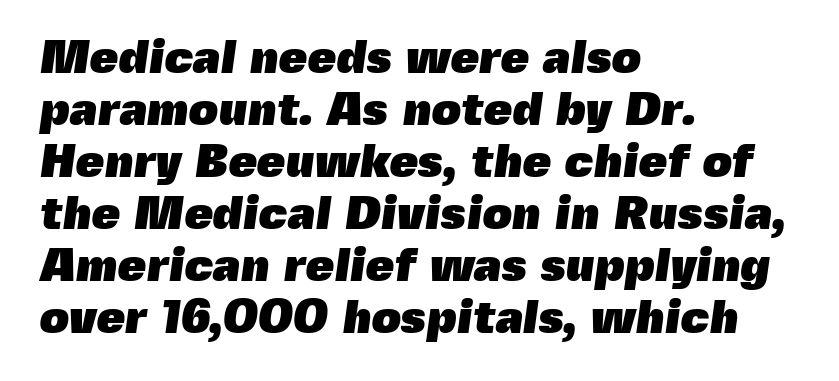
Q: Is the text bold? A: Yes.
Q: Is the typeface a serif or a sans-serif typeface? A: Sans-serif.
Q: Is the text underlined? A: No.
Q: How is the paragraph aligned? A: Left-aligned.
Q: Is the spacing between letters normal or unusually wide? A: Normal.
Q: Is the spacing between lines tight, normal or loose? A: Tight.
Q: Width (condensed, normal, or wide)? A: Normal.
Q: x-height? A: Medium.
Q: Monospaced? A: No.
